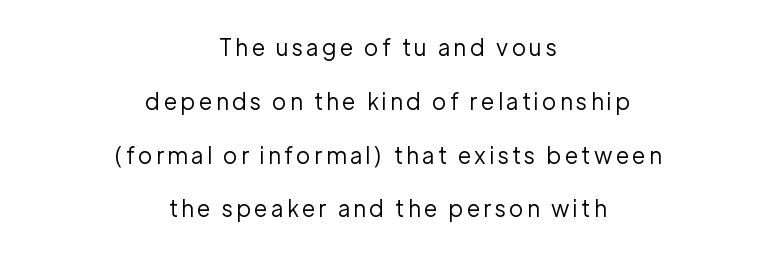
{"italic": "no", "bold": "no", "underline": "no", "align": "center", "line_spacing": "loose", "line_spacing_ratio": 2.34, "glyph_px": 23}
